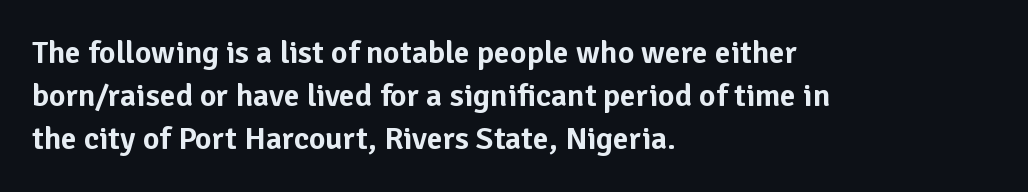
Quick note: underline off. Proportional: the letters do not fall into vertical columns. Leftover space on each line is placed entirely after the last word. These lines are composed in type without serifs.
